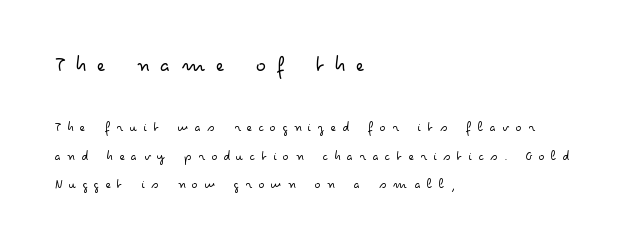
The image shows 23 px text type, upright; set left-aligned, loose line spacing (2.06x), unusually wide letter spacing (+0.44 em), not underlined; the first (top) block is 1.64x larger.
